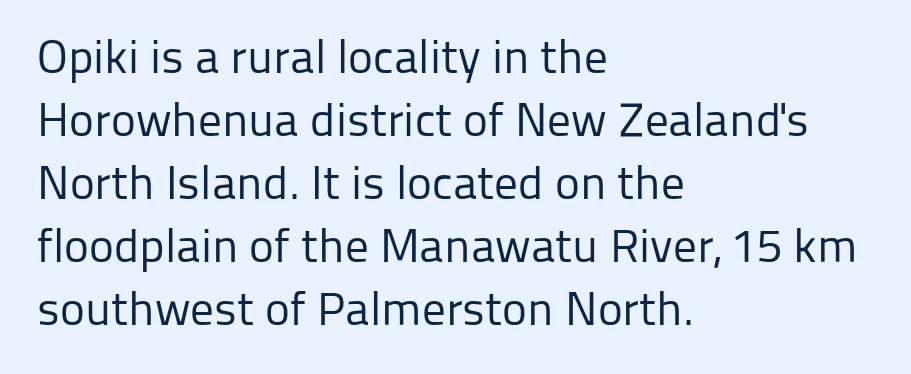
The image shows 47 px regular-weight sans-serif type, upright; set left-aligned, normal line spacing (1.34x), normal letter spacing, not underlined; low stroke contrast and a medium x-height.
